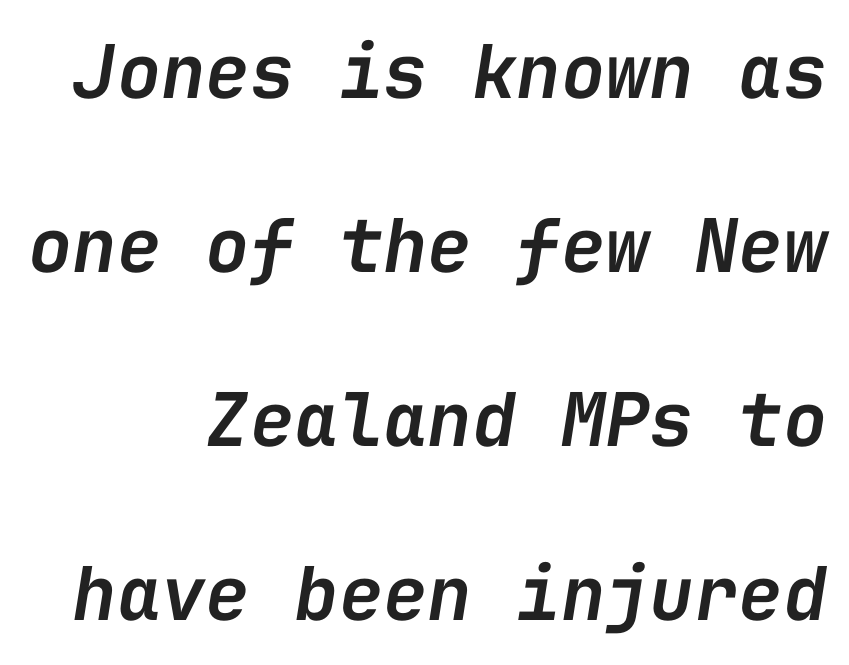
Tall strokes in this sample are angled rather than plumb. Leading: increased. The paragraph has a hard right edge and a soft left edge. The area under the type is left untouched. These lines keep a tight, regular rhythm from letter to letter.
